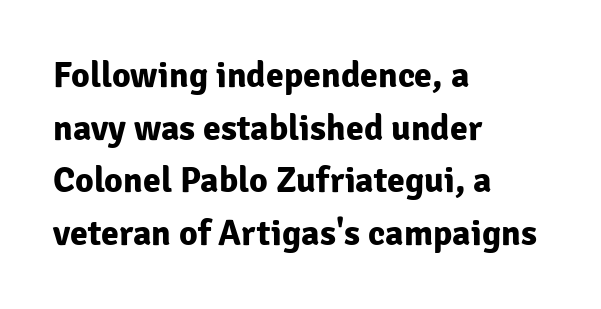
{"serif": "no", "italic": "no", "bold": "yes", "weight": "bold", "width": "normal", "stroke_contrast": "low", "x_height": "medium", "monospaced": "no", "underline": "no", "align": "left", "line_spacing": "normal", "line_spacing_ratio": 1.46, "letter_spacing": "normal", "letter_spacing_em": 0.0, "glyph_px": 36}
